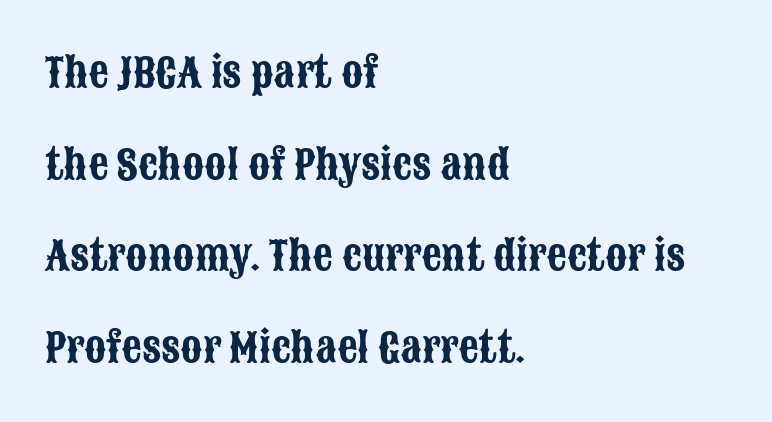
The image shows 40 px condensed sans-serif type, upright; set left-aligned, loose line spacing (2.29x), normal letter spacing, not underlined; low stroke contrast and a large x-height.
